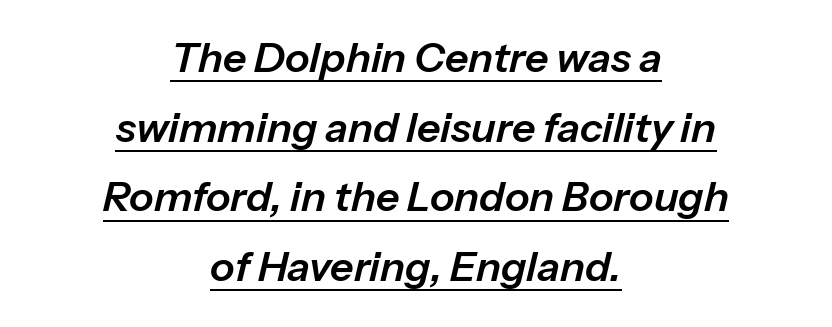
The image shows 41 px text type, italic (leaning right); set centered, normal line spacing (1.7x), normal letter spacing, underlined; low stroke contrast and a medium x-height.
